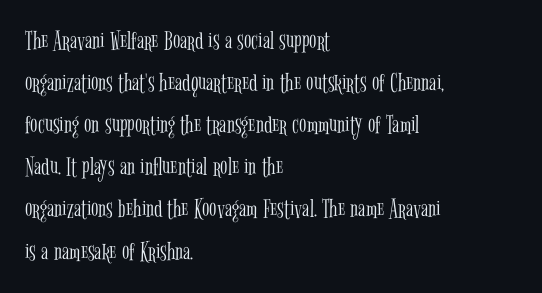
The image shows 27 px text type, upright; set left-aligned, normal line spacing (1.56x), normal letter spacing, not underlined.
